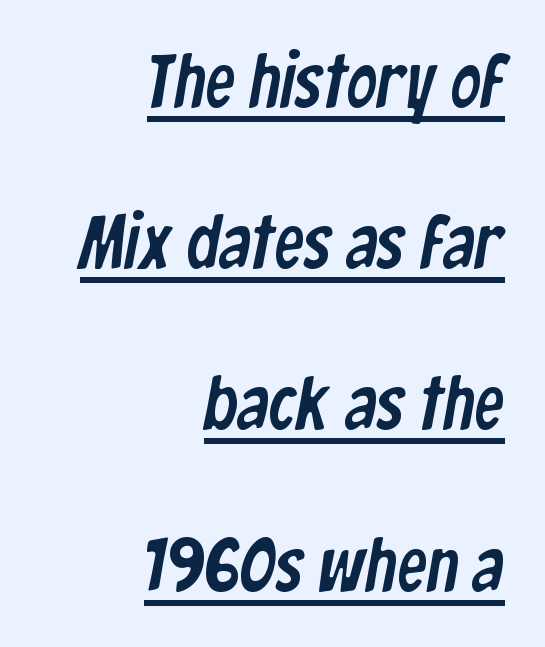
Q: Is the typeface a serif or a sans-serif typeface? A: Sans-serif.
Q: Is the text underlined? A: Yes.
Q: How is the paragraph aligned? A: Right-aligned.
Q: Is the spacing between letters normal or unusually wide? A: Normal.
Q: Is the spacing between lines tight, normal or loose? A: Loose.
Q: Width (condensed, normal, or wide)? A: Condensed.
Q: Stroke contrast? A: Low.
Q: x-height? A: Medium.
Q: Monospaced? A: No.
